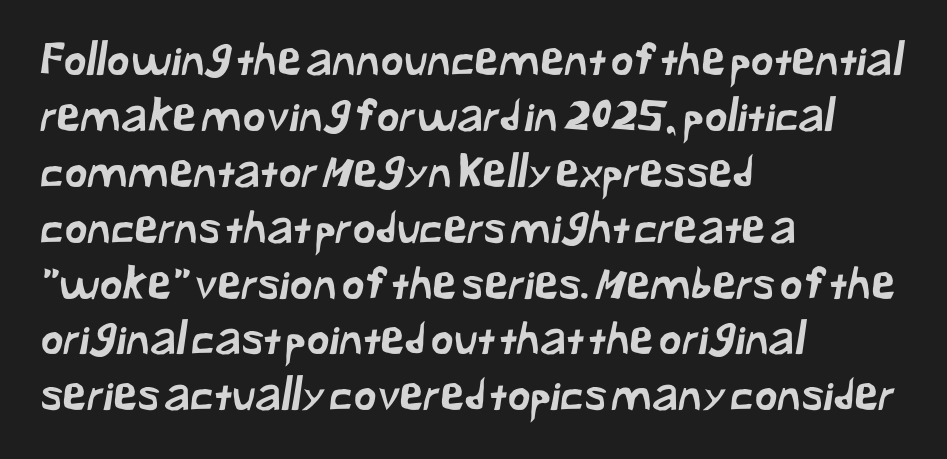
Q: Is the typeface a serif or a sans-serif typeface? A: Sans-serif.
Q: Is the text underlined? A: No.
Q: How is the paragraph aligned? A: Left-aligned.
Q: Is the spacing between letters normal or unusually wide? A: Normal.
Q: Is the spacing between lines tight, normal or loose? A: Normal.
Q: Width (condensed, normal, or wide)? A: Normal.
Q: Stroke contrast? A: Low.
Q: x-height? A: Medium.
Q: Monospaced? A: No.
